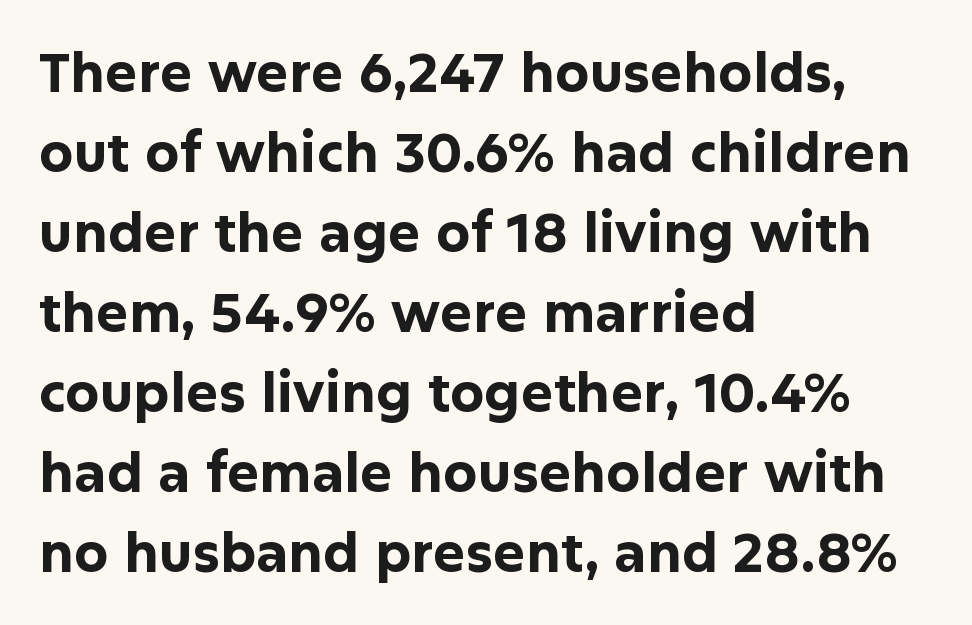
Q: Is the text bold? A: Yes.
Q: Is the text italic (slanted)? A: No, it is upright.
Q: Is the typeface a serif or a sans-serif typeface? A: Sans-serif.
Q: Is the text underlined? A: No.
Q: How is the paragraph aligned? A: Left-aligned.
Q: Is the spacing between letters normal or unusually wide? A: Normal.
Q: Is the spacing between lines tight, normal or loose? A: Normal.
Q: Width (condensed, normal, or wide)? A: Normal.
Q: Stroke contrast? A: Low.
Q: x-height? A: Medium.
Q: Monospaced? A: No.
